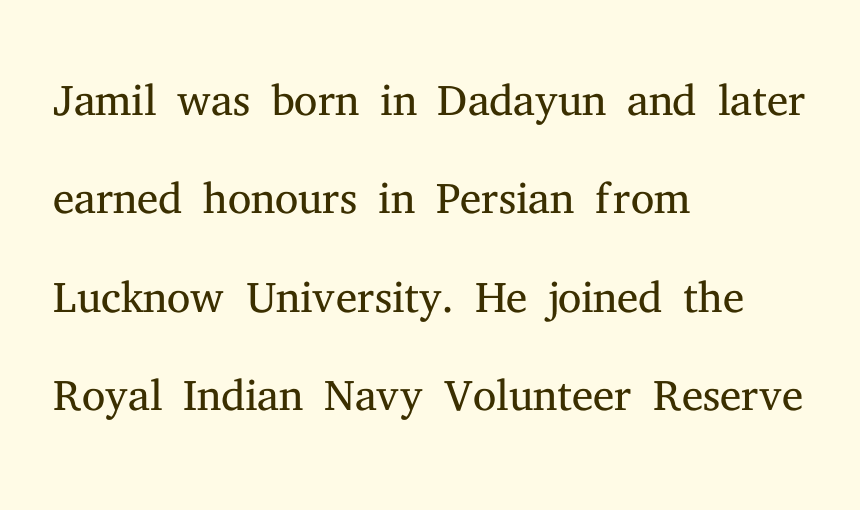
The image shows 66 px light serif type, upright; set left-aligned, normal line spacing (1.49x), normal letter spacing, not underlined; medium stroke contrast and a medium x-height.
